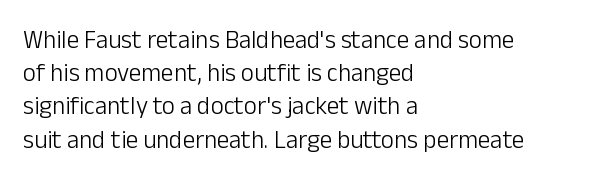
The image shows 25 px text type, upright; set left-aligned, normal line spacing (1.33x), normal letter spacing, not underlined.
